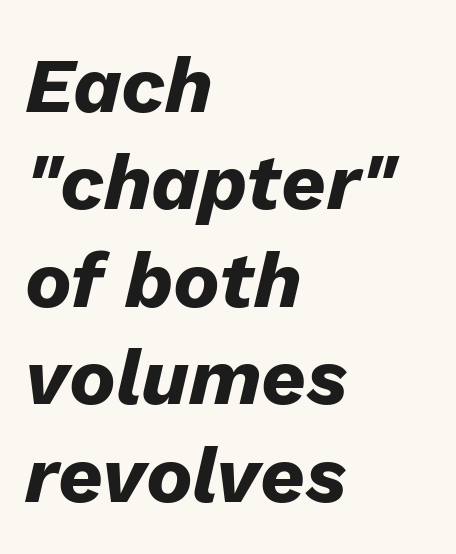
{"italic": "yes", "lean": "right", "slant_degrees": 13, "bold": "yes", "weight": "heavy", "width": "normal", "stroke_contrast": "low", "x_height": "medium", "monospaced": "no", "underline": "no", "align": "left", "line_spacing": "normal", "line_spacing_ratio": 1.25, "letter_spacing": "normal", "letter_spacing_em": 0.0, "glyph_px": 78}
